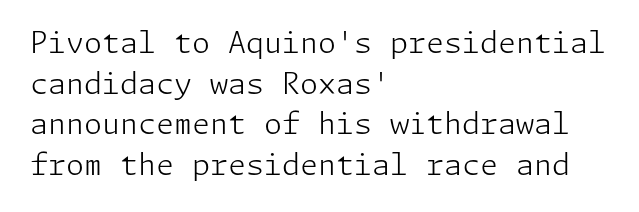
The image shows 29 px light sans-serif type, upright; set left-aligned, normal line spacing (1.4x), normal letter spacing, not underlined; low stroke contrast and a medium x-height.
